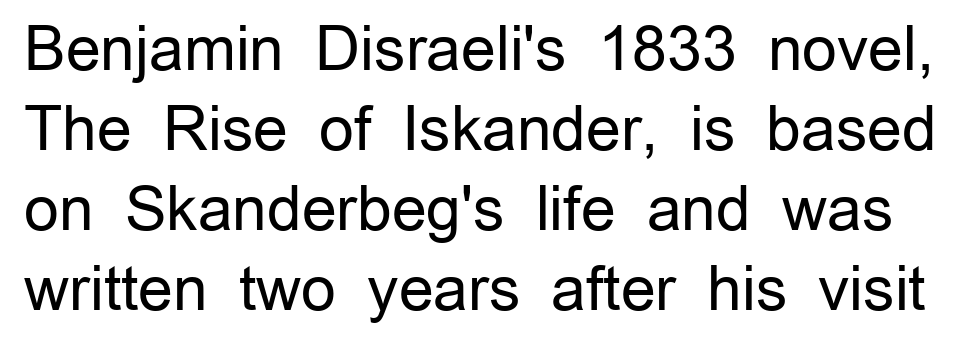
{"serif": "no", "italic": "no", "bold": "no", "weight": "regular", "width": "normal", "stroke_contrast": "low", "x_height": "medium", "monospaced": "no", "underline": "no", "line_spacing": "normal", "line_spacing_ratio": 1.31, "letter_spacing": "normal", "letter_spacing_em": 0.0, "glyph_px": 61}
